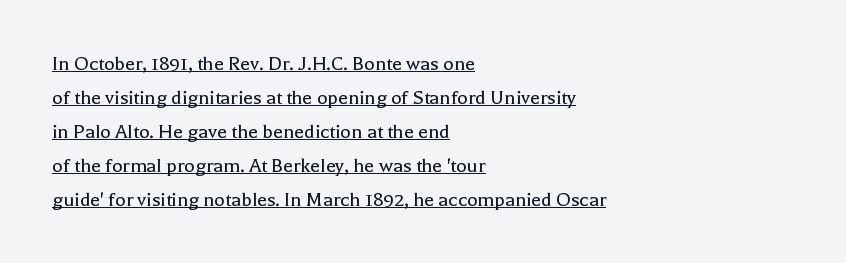
The gaps between neighbouring characters are ordinary and unremarkable. What's the leading like? Ordinary, nothing unusual. If you drew a ruler down the left edge, every line would touch it. The typography opts for an upright posture over an oblique one.
